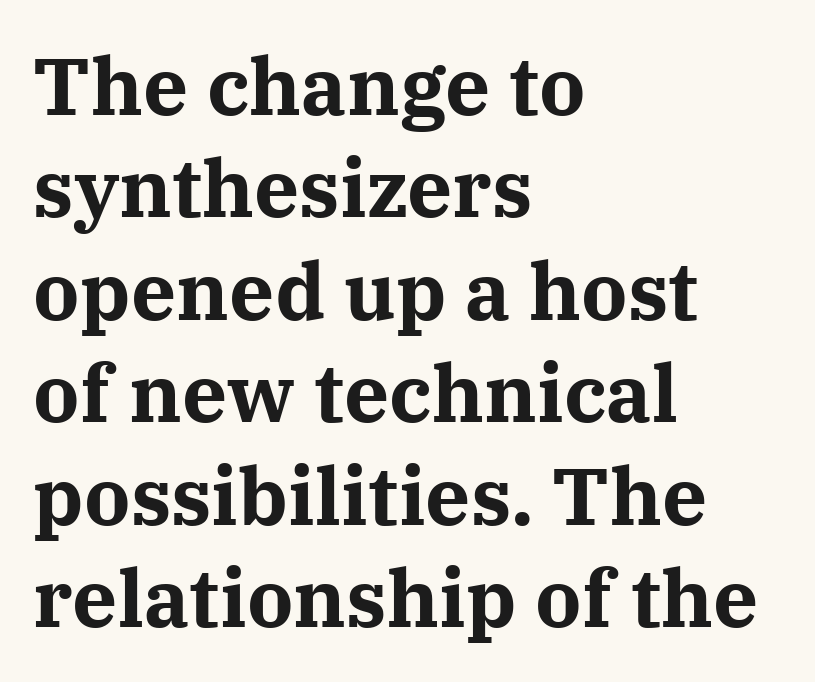
What kind of face is this? One with serifs. This is roman type, the default non-slanted kind. Look at the tracking — it's just the regular setting, nothing added. Regular leading. How heavy is the stroke? Heavy — this is a bold.
